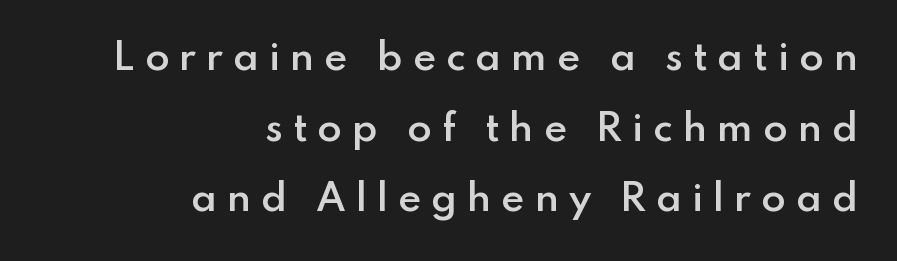
The image shows 36 px semibold sans-serif type, upright; set right-aligned, loose line spacing (1.96x), unusually wide letter spacing (+0.27 em), not underlined; low stroke contrast and a small x-height.
